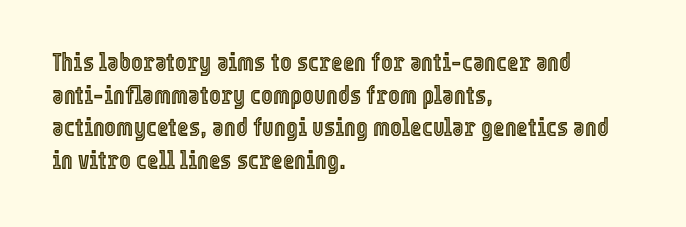
{"italic": "no", "underline": "no", "align": "left", "line_spacing": "normal", "line_spacing_ratio": 1.31, "letter_spacing": "normal", "letter_spacing_em": 0.0, "glyph_px": 25}
